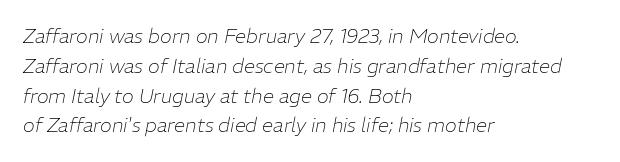
{"italic": "yes", "lean": "right", "slant_degrees": 11, "bold": "no", "underline": "no", "align": "left", "line_spacing": "normal", "line_spacing_ratio": 1.49, "letter_spacing": "normal", "letter_spacing_em": 0.0, "glyph_px": 20}
